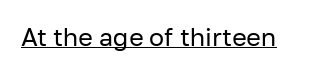
The image shows 25 px text type, upright; set normal letter spacing, underlined.
